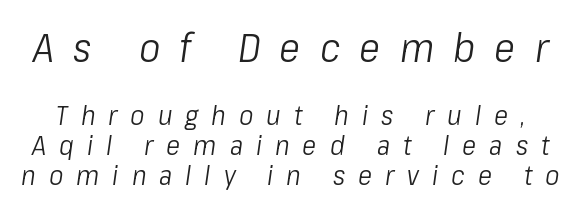
Q: Is the text bold? A: No.
Q: Is the text italic (slanted)? A: Yes, it leans right by about 8 degrees.
Q: Is the text underlined? A: No.
Q: Is the spacing between letters normal or unusually wide? A: Unusually wide.
Q: Is the spacing between lines tight, normal or loose? A: Tight.
Q: Which block of text is set in a larger size, the first (top) or the second (bottom)? A: The first (top) one.
Q: Width (condensed, normal, or wide)? A: Condensed.
Q: Stroke contrast? A: Low.
Q: x-height? A: Medium.
Q: Monospaced? A: No.
